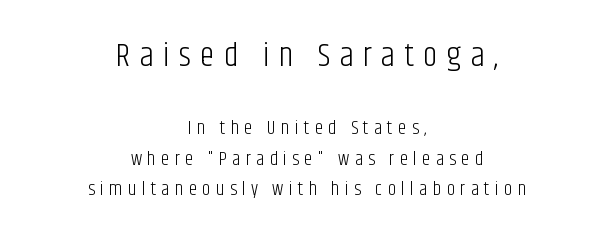
The horizontal fit of the characters is loose and conspicuously gappy. Weight: in the light-to-regular range. The zone under the glyphs is completely vacant. Rows of type keep a routine distance in the vertical direction.
